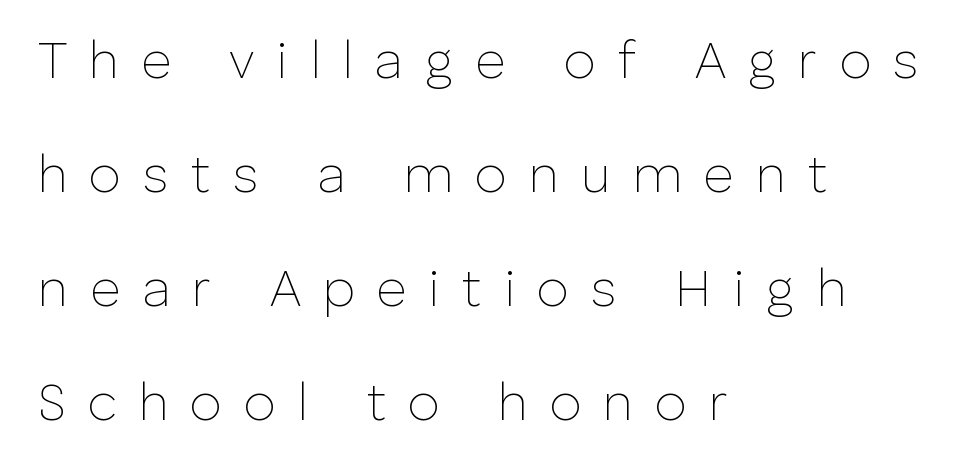
{"serif": "no", "italic": "no", "bold": "no", "weight": "thin", "width": "normal", "stroke_contrast": "low", "x_height": "medium", "monospaced": "no", "underline": "no", "align": "left", "line_spacing": "loose", "line_spacing_ratio": 2.19, "letter_spacing": "wide", "letter_spacing_em": 0.42, "glyph_px": 52}
